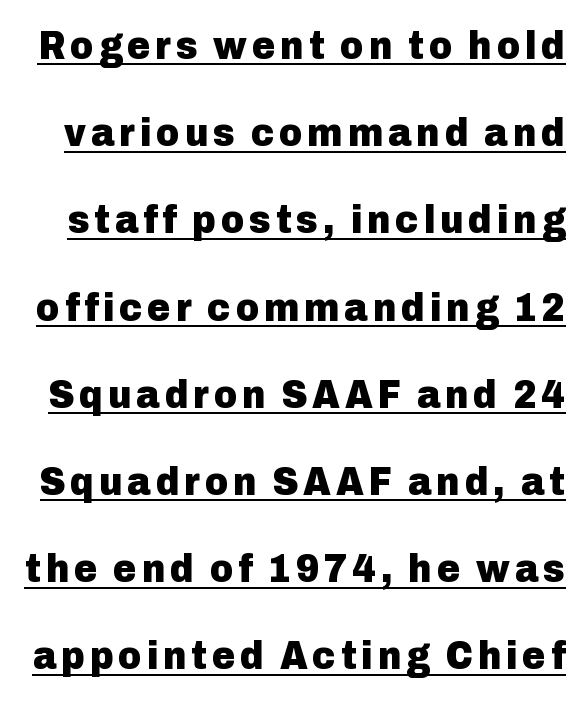
Q: Is the text bold? A: Yes.
Q: Is the text italic (slanted)? A: No, it is upright.
Q: Is the typeface a serif or a sans-serif typeface? A: Sans-serif.
Q: Is the text underlined? A: Yes.
Q: Is the spacing between lines tight, normal or loose? A: Loose.
Q: Width (condensed, normal, or wide)? A: Normal.
Q: Stroke contrast? A: Low.
Q: x-height? A: Medium.
Q: Monospaced? A: No.
